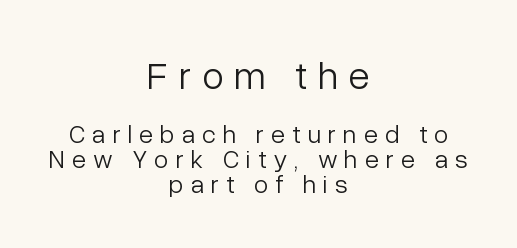
Check the space under the baseline: it is left empty. Visually, the top section dominates because its glyphs are scaled up. The rendering positions every line midway between the sides. This sample uses an upright cut, with every glyph sitting square on the baseline. Spacing verdict: proportional, widths tailored to each character.
